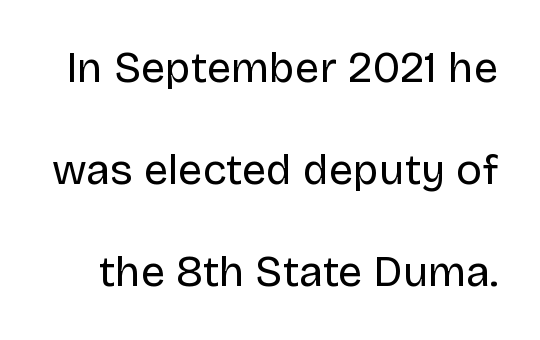
Q: Is the text bold? A: No.
Q: Is the text italic (slanted)? A: No, it is upright.
Q: Is the typeface a serif or a sans-serif typeface? A: Sans-serif.
Q: Is the text underlined? A: No.
Q: Is the spacing between letters normal or unusually wide? A: Normal.
Q: Is the spacing between lines tight, normal or loose? A: Loose.
Q: Width (condensed, normal, or wide)? A: Normal.
Q: Stroke contrast? A: Low.
Q: x-height? A: Large.
Q: Monospaced? A: No.
